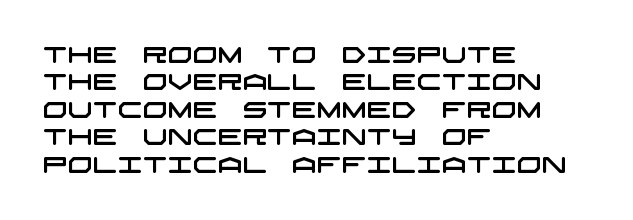
{"underline": "no", "align": "left", "line_spacing": "normal", "line_spacing_ratio": 1.25, "letter_spacing": "normal", "letter_spacing_em": 0.0, "glyph_px": 22}
